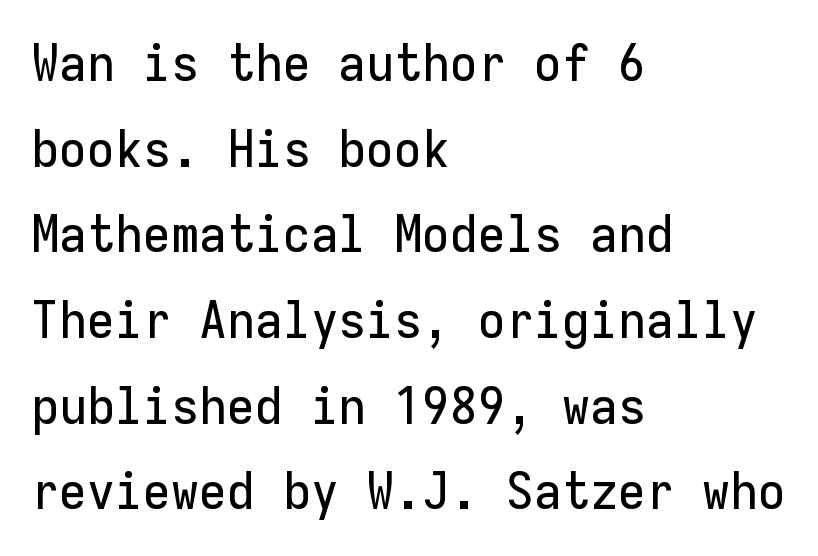
Q: Is the text italic (slanted)? A: No, it is upright.
Q: Is the typeface a serif or a sans-serif typeface? A: Sans-serif.
Q: Is the text underlined? A: No.
Q: How is the paragraph aligned? A: Left-aligned.
Q: Is the spacing between letters normal or unusually wide? A: Normal.
Q: Is the spacing between lines tight, normal or loose? A: Normal.
Q: Width (condensed, normal, or wide)? A: Normal.
Q: Stroke contrast? A: Low.
Q: x-height? A: Medium.
Q: Monospaced? A: Yes.
